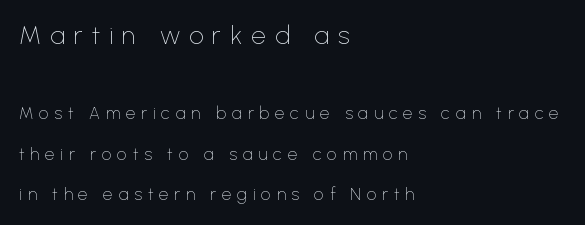
Upright lettering throughout. Vertical stems look standard width or narrower in stroke. This rendering features lettering with no underline. Short and long lines alike share a common starting point at left. Words appear elongated and porous because spacing is wide.
